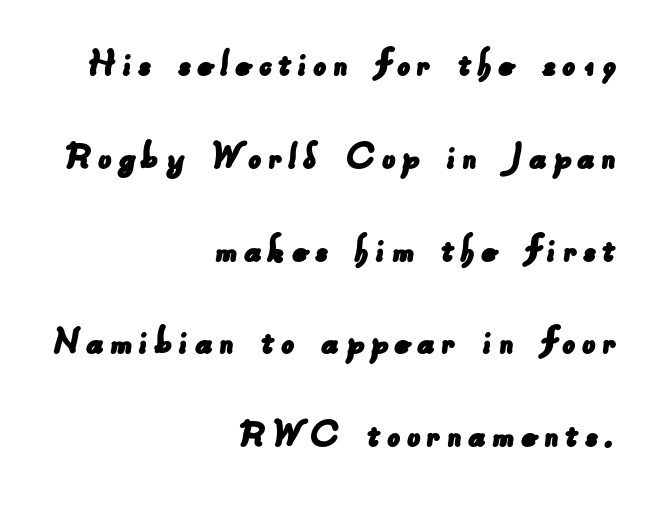
{"serif": "no", "width": "normal", "stroke_contrast": "low", "x_height": "small", "monospaced": "no", "underline": "no", "align": "right", "line_spacing": "loose", "line_spacing_ratio": 2.21, "glyph_px": 42}
